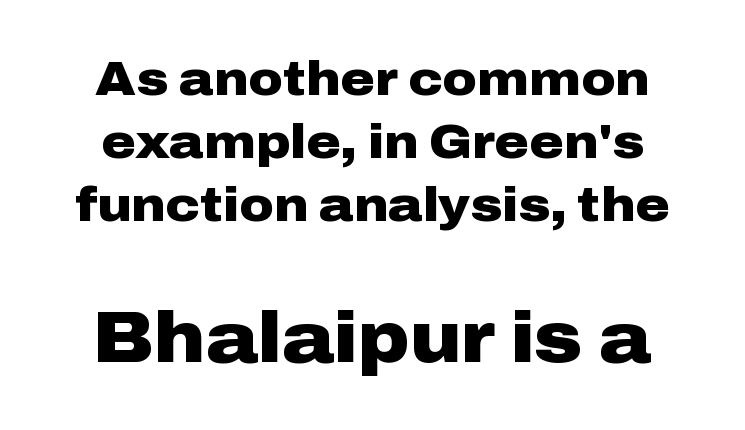
Q: Is the text bold? A: Yes.
Q: Is the text italic (slanted)? A: No, it is upright.
Q: Is the typeface a serif or a sans-serif typeface? A: Sans-serif.
Q: Is the text underlined? A: No.
Q: Is the spacing between letters normal or unusually wide? A: Normal.
Q: Is the spacing between lines tight, normal or loose? A: Normal.
Q: Which block of text is set in a larger size, the first (top) or the second (bottom)? A: The second (bottom) one.
Q: Width (condensed, normal, or wide)? A: Wide.
Q: Stroke contrast? A: Low.
Q: x-height? A: Medium.
Q: Monospaced? A: No.
